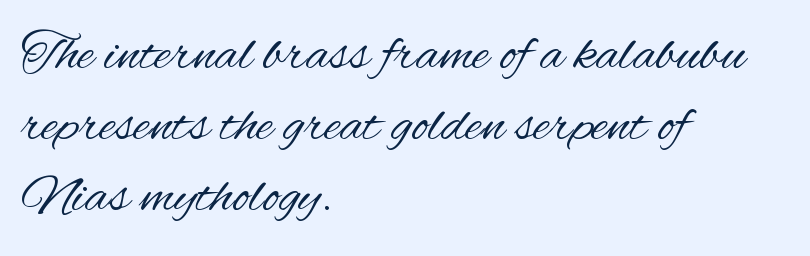
The image shows 56 px regular-weight, condensed sans-serif type; set left-aligned, normal line spacing (1.27x), normal letter spacing, not underlined; medium stroke contrast and a small x-height.
